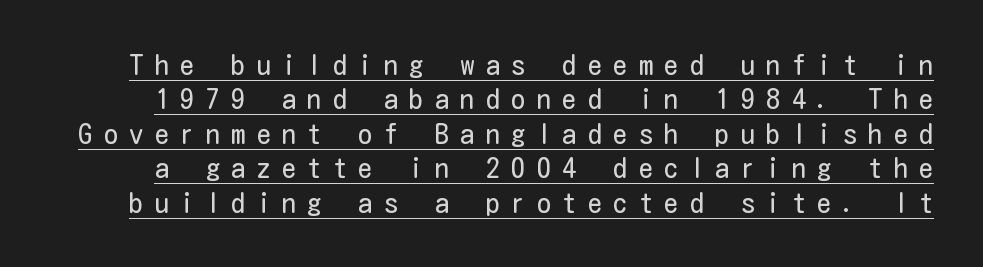
The image shows 28 px regular-weight, condensed sans-serif type, upright; set line spacing 1.23x, unusually wide letter spacing (+0.41 em), underlined; low stroke contrast and a medium x-height.
